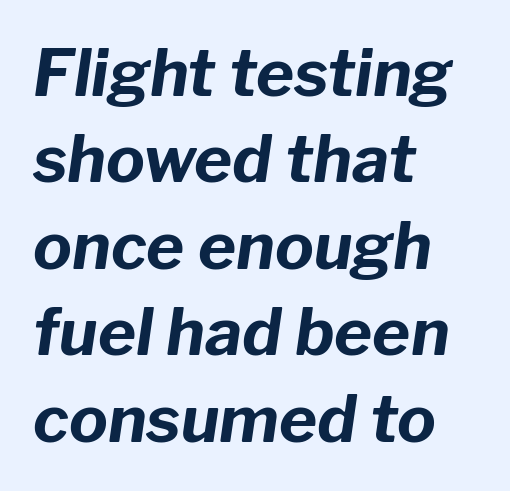
{"italic": "yes", "lean": "right", "slant_degrees": 8, "bold": "yes", "weight": "bold", "width": "normal", "stroke_contrast": "low", "x_height": "medium", "monospaced": "no", "underline": "no", "align": "left", "line_spacing": "normal", "line_spacing_ratio": 1.33, "letter_spacing": "normal", "letter_spacing_em": 0.0, "glyph_px": 65}
